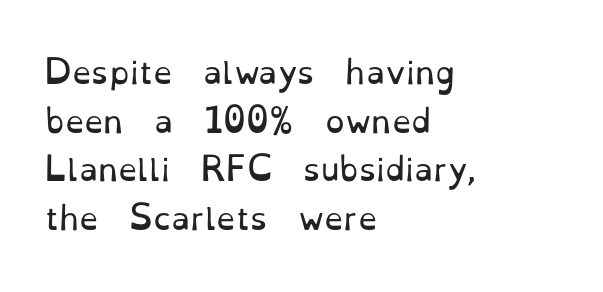
Q: Is the text bold? A: No.
Q: Is the text italic (slanted)? A: No, it is upright.
Q: Is the typeface a serif or a sans-serif typeface? A: Sans-serif.
Q: Is the text underlined? A: No.
Q: How is the paragraph aligned? A: Left-aligned.
Q: Is the spacing between letters normal or unusually wide? A: Normal.
Q: Is the spacing between lines tight, normal or loose? A: Normal.
Q: Width (condensed, normal, or wide)? A: Normal.
Q: Stroke contrast? A: Low.
Q: x-height? A: Small.
Q: Monospaced? A: No.
